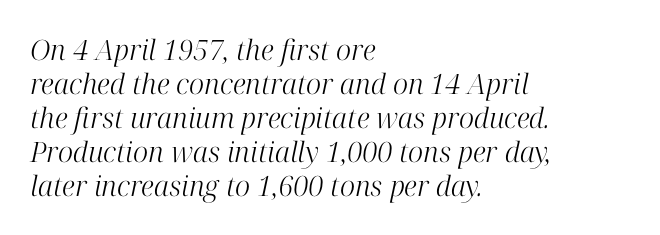
{"serif": "yes", "italic": "yes", "lean": "right", "slant_degrees": 12, "bold": "no", "weight": "light", "width": "normal", "stroke_contrast": "high", "x_height": "medium", "monospaced": "no", "underline": "no", "align": "left", "line_spacing_ratio": 1.21, "letter_spacing": "normal", "letter_spacing_em": 0.0, "glyph_px": 28}
